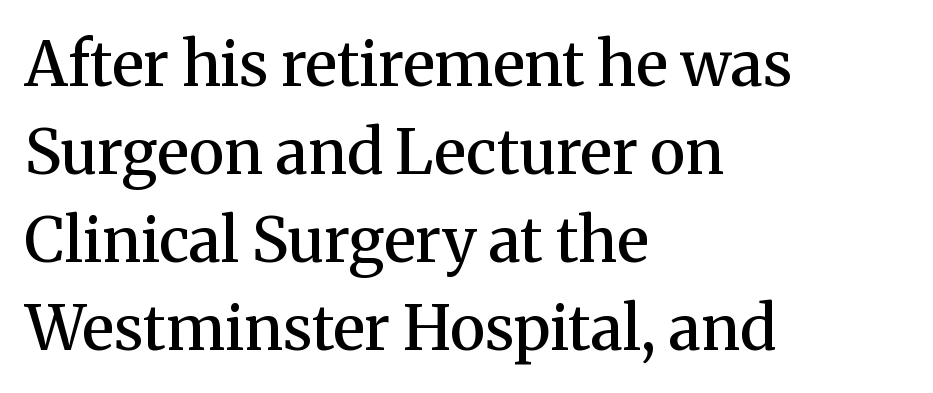
The image shows 62 px semibold serif type, upright; set left-aligned, normal line spacing (1.42x), normal letter spacing, not underlined; medium stroke contrast and a medium x-height.
